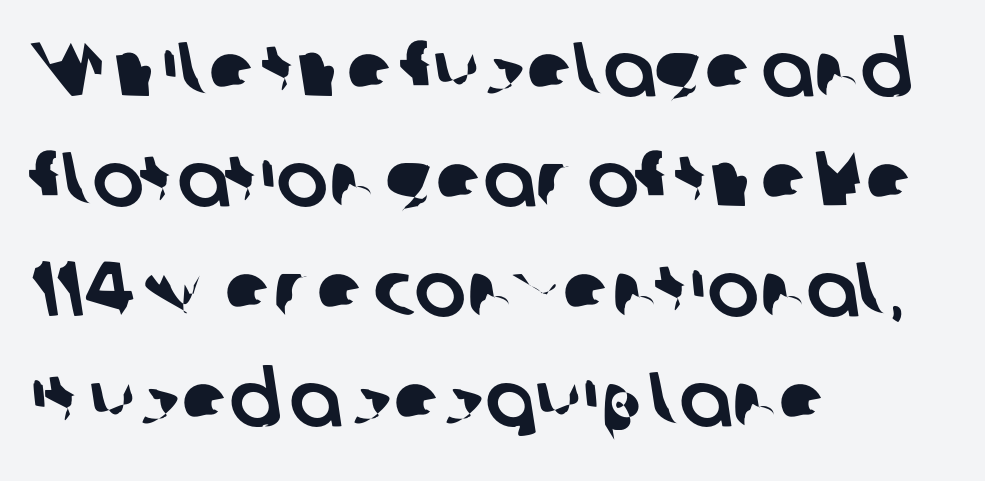
The image shows 77 px sans-serif type; set left-aligned, normal line spacing (1.43x), normal letter spacing, not underlined; low stroke contrast and a medium x-height.
